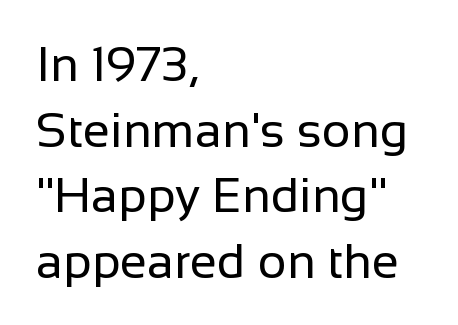
The image shows 49 px regular-weight sans-serif type, upright; set left-aligned, normal line spacing (1.34x), normal letter spacing, not underlined; low stroke contrast and a medium x-height.
